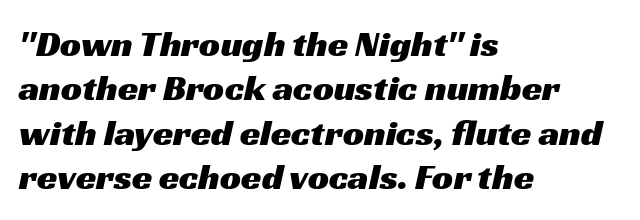
You can tell from the bare stems that sans-serif type was used. If you drew a ruler down the left edge, every line would touch it. Short note: letters normally spaced. The glyphs are unaccompanied by any horizontal stroke below them.
